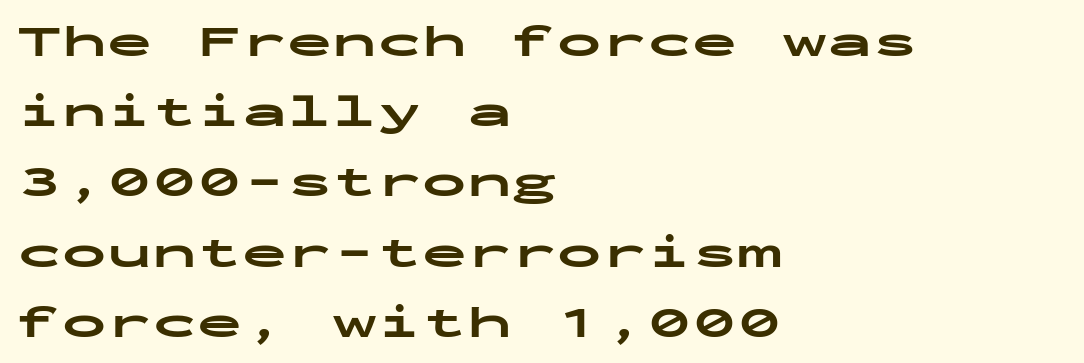
Q: Is the text bold? A: Yes.
Q: Is the text italic (slanted)? A: No, it is upright.
Q: Is the typeface a serif or a sans-serif typeface? A: Sans-serif.
Q: Is the text underlined? A: No.
Q: How is the paragraph aligned? A: Left-aligned.
Q: Is the spacing between letters normal or unusually wide? A: Normal.
Q: Is the spacing between lines tight, normal or loose? A: Normal.
Q: Width (condensed, normal, or wide)? A: Wide.
Q: Stroke contrast? A: Low.
Q: x-height? A: Medium.
Q: Monospaced? A: Yes.
